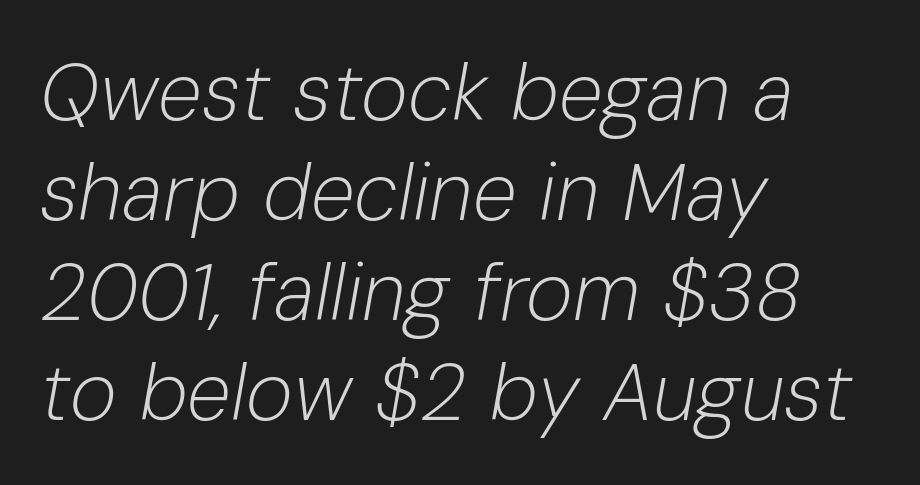
{"italic": "yes", "lean": "right", "slant_degrees": 10, "bold": "no", "weight": "light", "width": "normal", "stroke_contrast": "low", "x_height": "medium", "monospaced": "no", "underline": "no", "align": "left", "line_spacing": "normal", "line_spacing_ratio": 1.25, "letter_spacing": "normal", "letter_spacing_em": 0.0, "glyph_px": 80}
